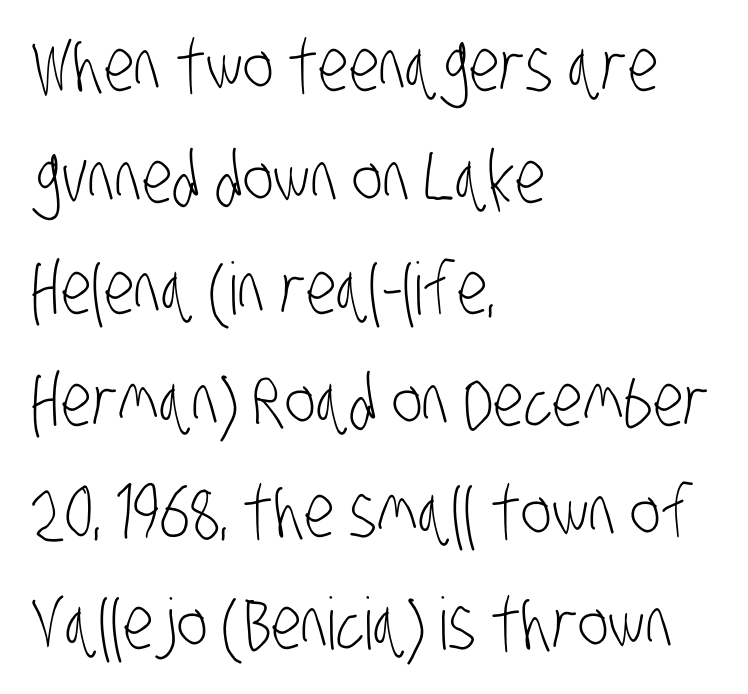
Do the characters align in a grid? No, the font is proportional. The passage shown is typeset with a sans-serif family. You could call the tracking neutral — neither tight nor loose. Bold? No — there's no thickening of the strokes. Compared with typical paragraphs, the rows here are spaced about the same.
